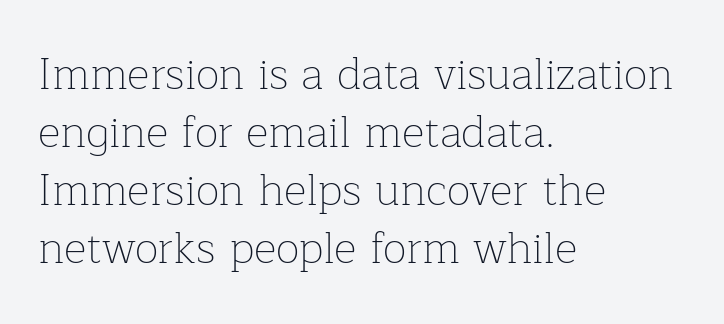
{"serif": "yes", "italic": "no", "bold": "no", "weight": "thin", "width": "normal", "stroke_contrast": "low", "x_height": "medium", "monospaced": "no", "underline": "no", "align": "left", "line_spacing": "normal", "line_spacing_ratio": 1.32, "letter_spacing": "normal", "letter_spacing_em": 0.0, "glyph_px": 44}
